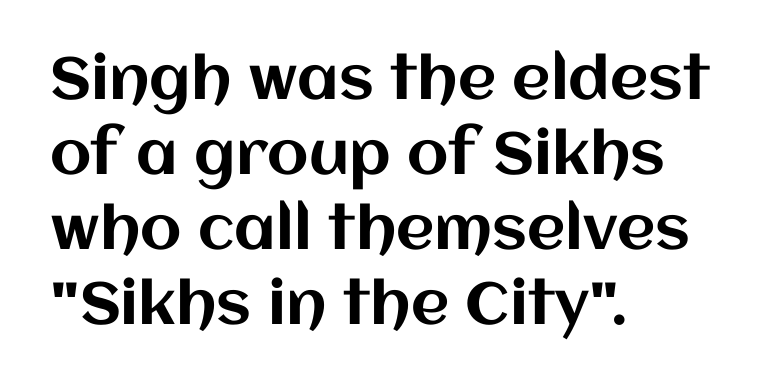
{"italic": "no", "width": "normal", "stroke_contrast": "medium", "x_height": "large", "monospaced": "no", "underline": "no", "align": "left", "line_spacing": "normal", "line_spacing_ratio": 1.27, "letter_spacing": "normal", "letter_spacing_em": 0.0, "glyph_px": 59}
